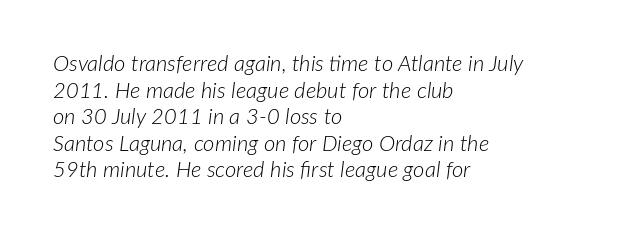
Spacing between characters is what you'd get straight out of the box. The foot of each line stays bare and open. Horizontally, the lines are justified to the leading edge only. Rendered with sloped, italic letterforms. The letterforms sit at book weight or below.
